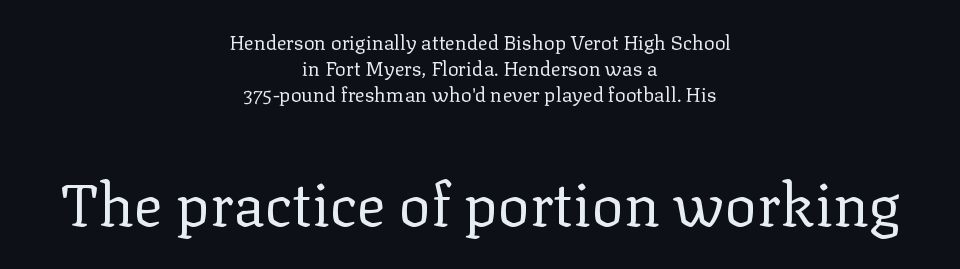
The face looks like a standard text weight, possibly lighter. Tracking value appears to be zero — textbook default spacing. This block has exactly the height ordinary leading produces. These lines are rendered in a variable-pitch font. A typesetter would label this face a serif.
